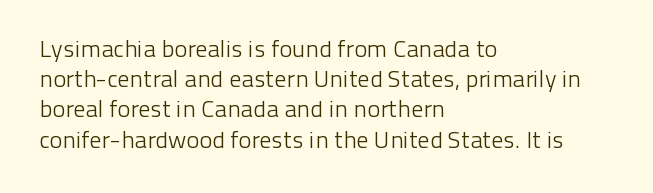
{"italic": "no", "bold": "no", "underline": "no", "align": "left", "line_spacing": "normal", "line_spacing_ratio": 1.26, "letter_spacing": "normal", "letter_spacing_em": 0.0, "glyph_px": 24}
